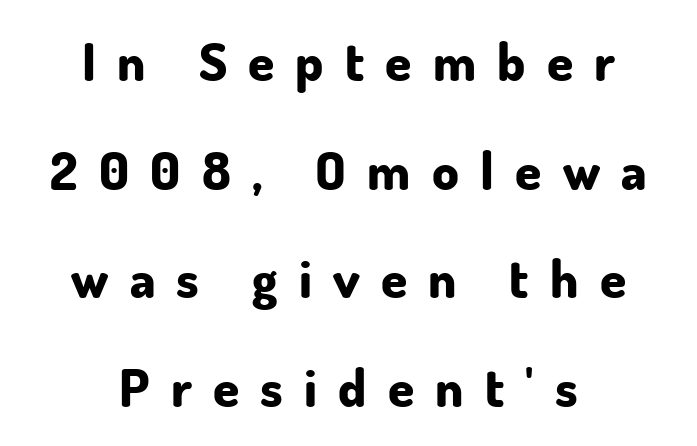
Quick note: underline off. Interline gaps are noticeably wide in this sample. To sum up the face: it is a sans, with no serifs. The letters stand straight up with perfectly vertical stems.
